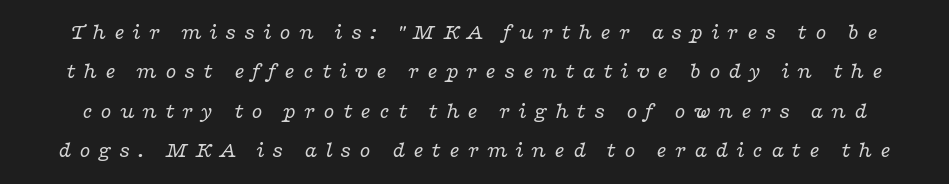
The image shows 22 px text type, italic (leaning right); set line spacing 1.79x, unusually wide letter spacing (+0.34 em), not underlined.
